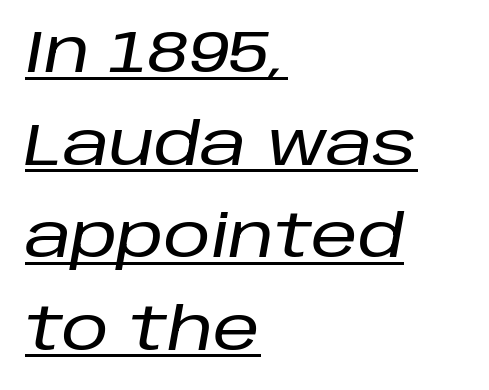
{"italic": "yes", "lean": "right", "slant_degrees": 10, "width": "normal", "stroke_contrast": "low", "x_height": "large", "monospaced": "no", "underline": "yes", "align": "left", "line_spacing": "normal", "line_spacing_ratio": 1.57, "letter_spacing": "normal", "letter_spacing_em": 0.0, "glyph_px": 59}
